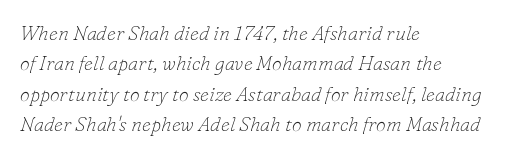
The image shows 20 px text type, italic (leaning right); set left-aligned, normal line spacing (1.52x), normal letter spacing, not underlined.
